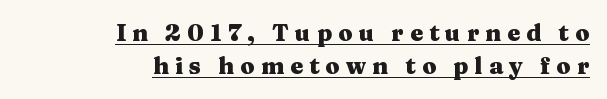
{"italic": "no", "bold": "yes", "underline": "yes", "align": "right", "line_spacing": "normal", "line_spacing_ratio": 1.44, "letter_spacing": "wide", "letter_spacing_em": 0.27, "glyph_px": 23}
